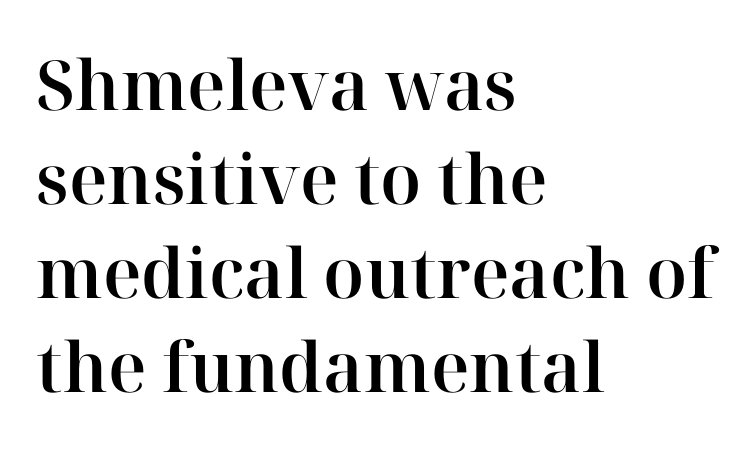
Q: Is the text italic (slanted)? A: No, it is upright.
Q: Is the typeface a serif or a sans-serif typeface? A: Serif.
Q: Is the text underlined? A: No.
Q: How is the paragraph aligned? A: Left-aligned.
Q: Is the spacing between letters normal or unusually wide? A: Normal.
Q: Is the spacing between lines tight, normal or loose? A: Normal.
Q: Width (condensed, normal, or wide)? A: Normal.
Q: Stroke contrast? A: High.
Q: x-height? A: Medium.
Q: Monospaced? A: No.
